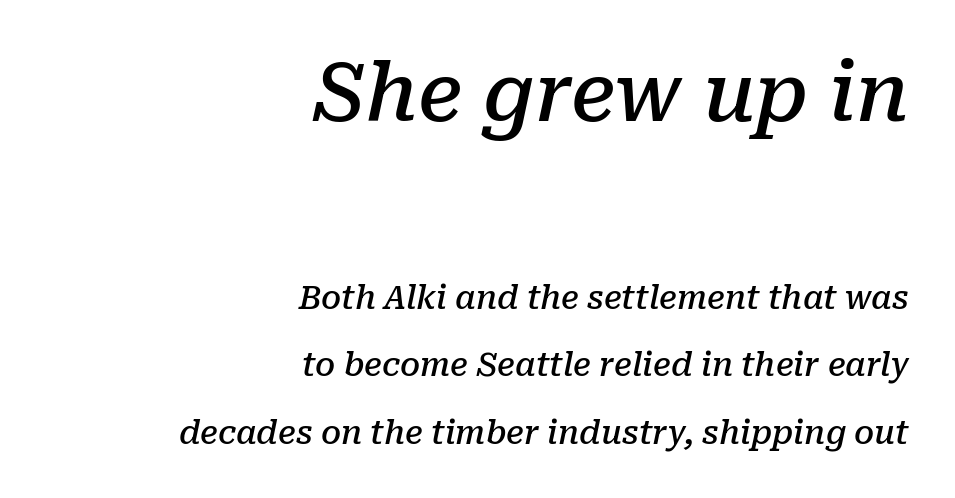
{"serif": "yes", "italic": "yes", "lean": "right", "slant_degrees": 10, "bold": "semi", "weight": "semibold", "width": "normal", "stroke_contrast": "low", "x_height": "medium", "monospaced": "no", "underline": "no", "align": "right", "line_spacing": "loose", "line_spacing_ratio": 2.11, "letter_spacing": "normal", "letter_spacing_em": 0.0, "larger_block": "first", "size_ratio": 2.5, "glyph_px": 80}
